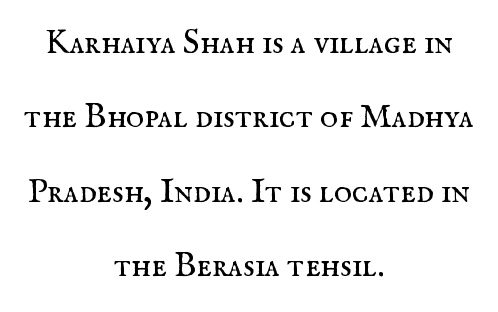
{"serif": "yes", "italic": "no", "bold": "no", "weight": "regular", "width": "normal", "stroke_contrast": "medium", "x_height": "small", "monospaced": "no", "underline": "no", "align": "center", "line_spacing": "loose", "line_spacing_ratio": 2.19, "letter_spacing": "normal", "letter_spacing_em": 0.0, "glyph_px": 34}
